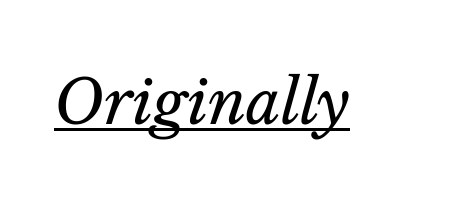
The image shows 61 px regular-weight type, italic (leaning right); set normal letter spacing, underlined; low stroke contrast and a medium x-height.
